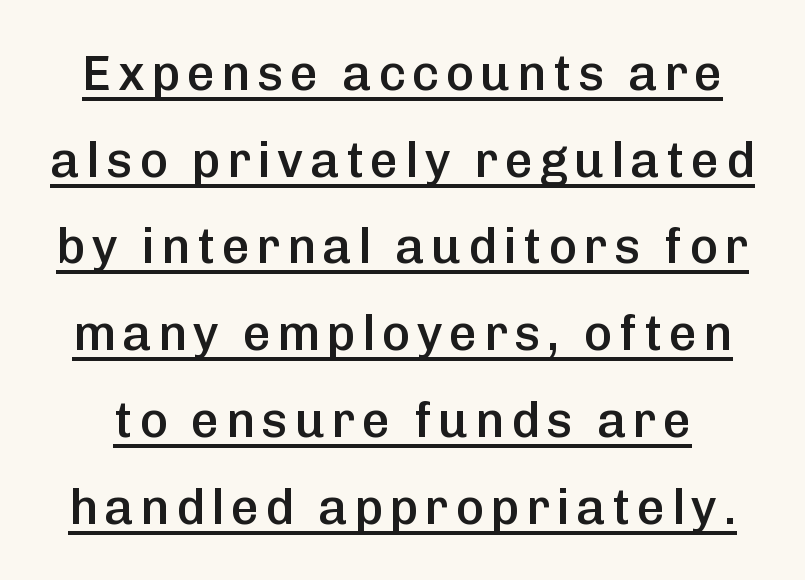
A semibold gives these letters moderate extra thickness, short of bold. The rendering shows plain stroke endings on the letterforms — a sans-serif design. Varying glyph widths throughout — classic text-font behaviour. What decoration does the sample have? An underline.
